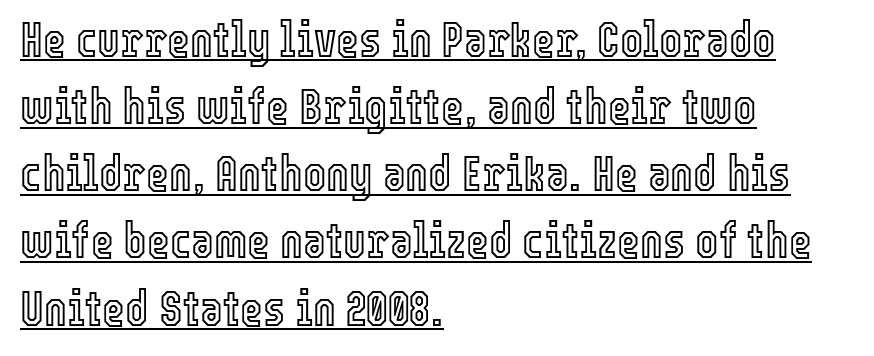
Which margin do the lines hug? The left one — the right edge is uneven. The letters stand straight up with perfectly vertical stems. You can see a thin bar hugging the bottom of the glyphs. Notice how descenders clear the ascenders below comfortably — that's standard leading. Look at the tracking — it's just the regular setting, nothing added. The letters advance in unequal steps, a hallmark of proportional type.
